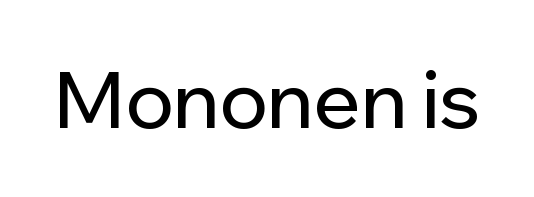
The image shows 78 px sans-serif type, upright; set normal letter spacing, not underlined; low stroke contrast and a medium x-height.
